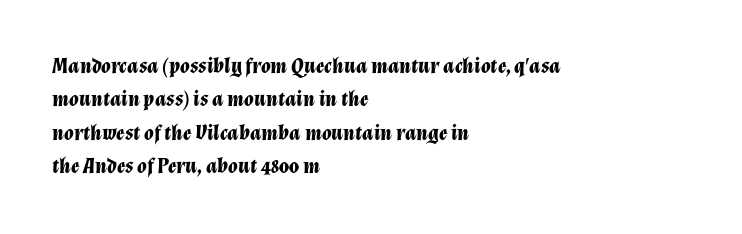
{"italic": "yes", "lean": "right", "slant_degrees": 12, "bold": "yes", "underline": "no", "align": "left", "line_spacing": "normal", "line_spacing_ratio": 1.52, "letter_spacing": "normal", "letter_spacing_em": 0.0, "glyph_px": 22}
